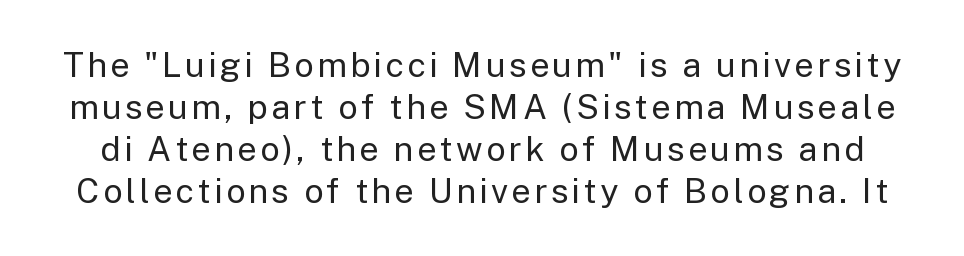
A sans-serif font was chosen for this passage. Decoration check: the copy has no underline. Spacing verdict: proportional, widths tailored to each character. Caption: face not bold, strokes unweighted.
